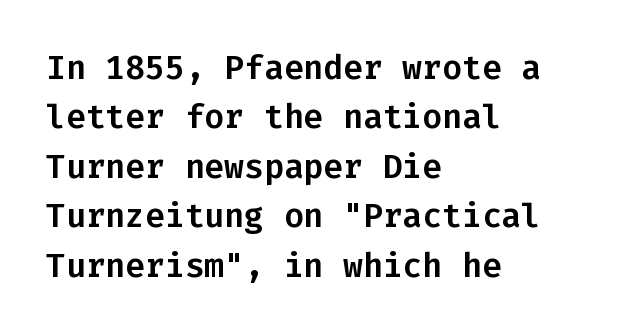
The image shows 33 px sans-serif type, upright, monospaced; set left-aligned, normal line spacing (1.5x), normal letter spacing, not underlined; low stroke contrast and a medium x-height.
